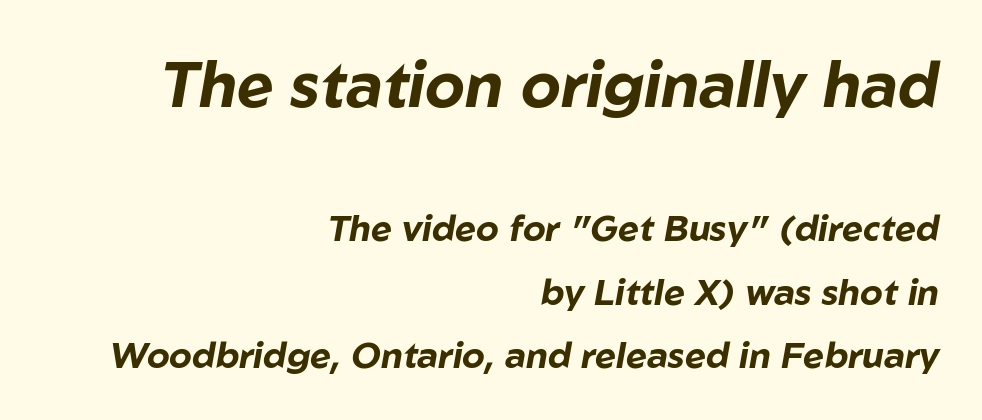
Q: Is the text bold? A: Yes.
Q: Is the text italic (slanted)? A: Yes, it leans right by about 10 degrees.
Q: Is the text underlined? A: No.
Q: How is the paragraph aligned? A: Right-aligned.
Q: Is the spacing between letters normal or unusually wide? A: Normal.
Q: Which block of text is set in a larger size, the first (top) or the second (bottom)? A: The first (top) one.
Q: Width (condensed, normal, or wide)? A: Normal.
Q: Stroke contrast? A: Low.
Q: x-height? A: Medium.
Q: Monospaced? A: No.
